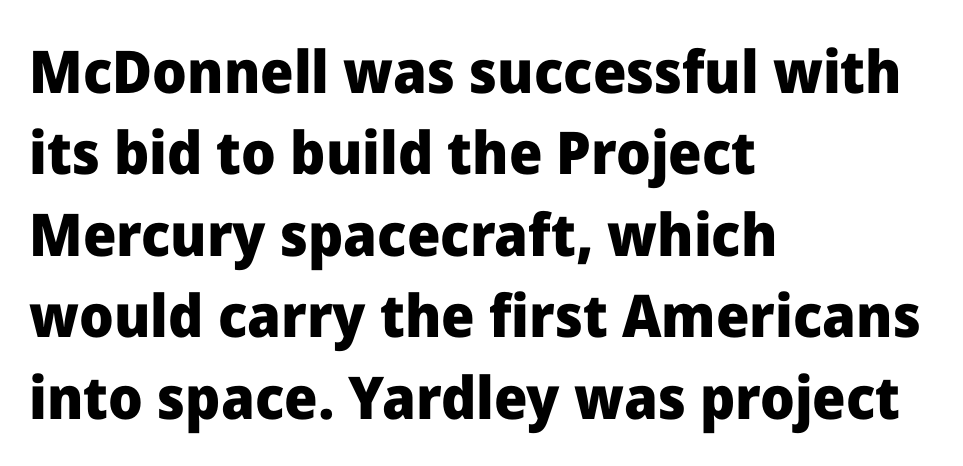
Q: Is the text bold? A: Yes.
Q: Is the text italic (slanted)? A: No, it is upright.
Q: Is the typeface a serif or a sans-serif typeface? A: Sans-serif.
Q: Is the text underlined? A: No.
Q: How is the paragraph aligned? A: Left-aligned.
Q: Is the spacing between letters normal or unusually wide? A: Normal.
Q: Is the spacing between lines tight, normal or loose? A: Normal.
Q: Width (condensed, normal, or wide)? A: Normal.
Q: Stroke contrast? A: Low.
Q: x-height? A: Medium.
Q: Monospaced? A: No.
